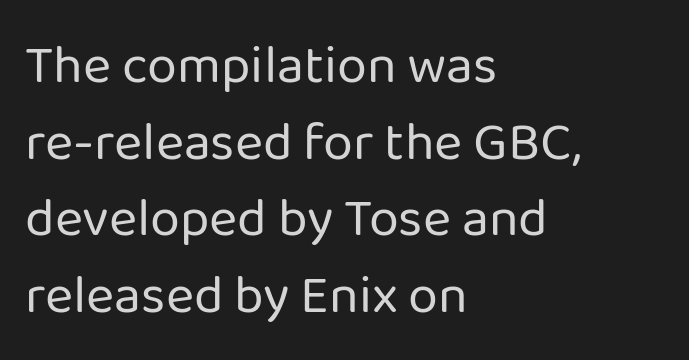
A typesetter would call this proportional, since set widths differ per character. Caption: standard tracking, unaltered. Caption: multi-line text, flush left, ragged right. Type without underlining. Nope, no serifs anywhere on these letters. Nothing heavy about these letters — not bold at all.
